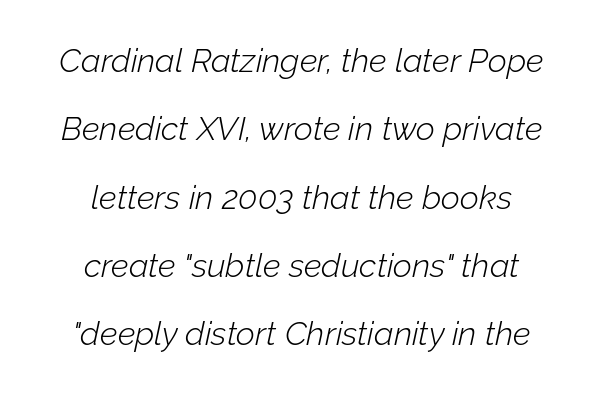
The image shows 33 px light type, italic (leaning right); set centered, loose line spacing (2.07x), normal letter spacing, not underlined; low stroke contrast and a medium x-height.
